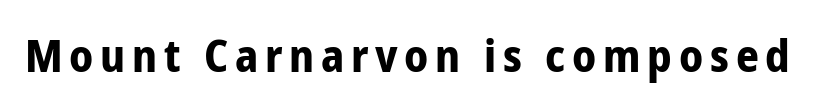
The image shows 45 px bold, condensed sans-serif type, upright; set not underlined; low stroke contrast and a medium x-height.
